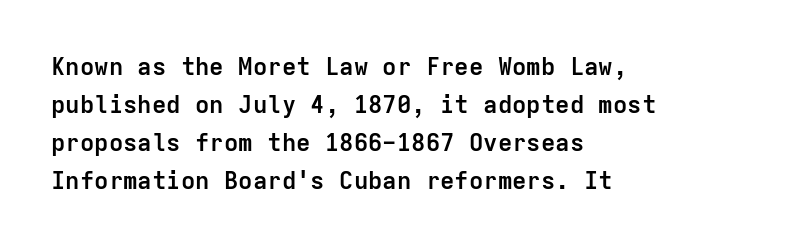
The image shows 24 px bold type, upright; set left-aligned, normal line spacing (1.59x), normal letter spacing, not underlined.
